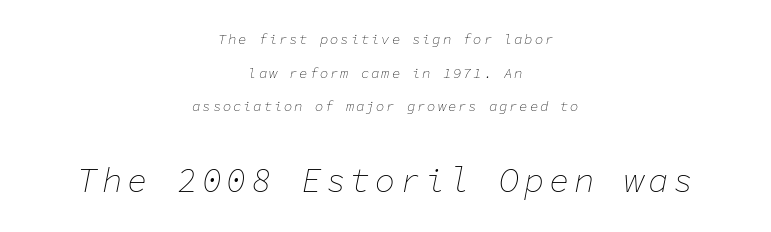
The designer gave the closing block more size than the opening block. There's an unmistakable incline to the writing here. The letters march in equal steps, a hallmark of fixed-pitch type. The strokes are not fattened; the text isn't bold.
